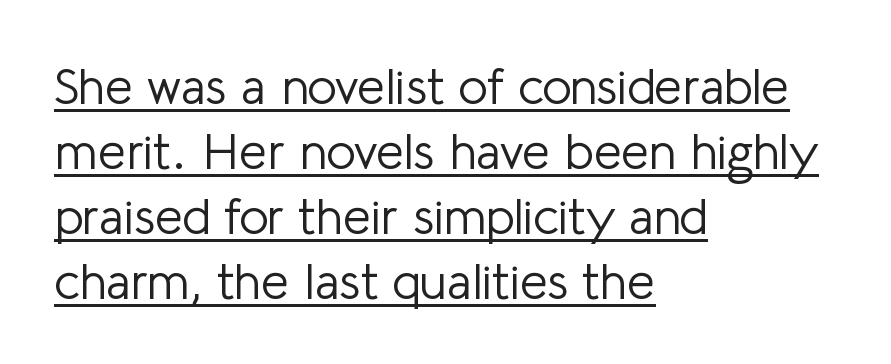
The image shows 50 px light sans-serif type, upright; set left-aligned, normal line spacing (1.3x), normal letter spacing, underlined; low stroke contrast and a medium x-height.
